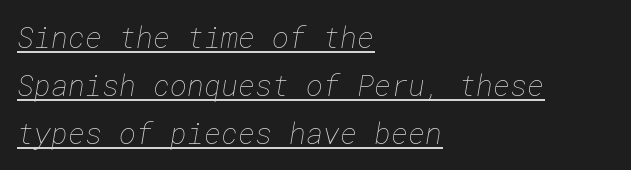
{"bold": "no", "weight": "thin", "width": "normal", "stroke_contrast": "low", "x_height": "medium", "underline": "yes", "align": "left", "line_spacing": "normal", "line_spacing_ratio": 1.66, "letter_spacing": "normal", "letter_spacing_em": 0.0, "glyph_px": 29}
